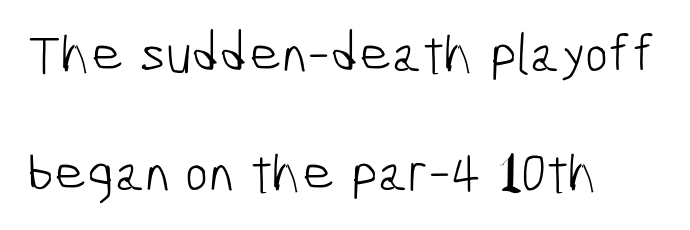
The string is rendered with underlining switched off. Weight: not bold — regular or lighter. The lines in this sample share a left origin and differ only in where they stop. Are there feet on the stems? There aren't — it's a sans.
